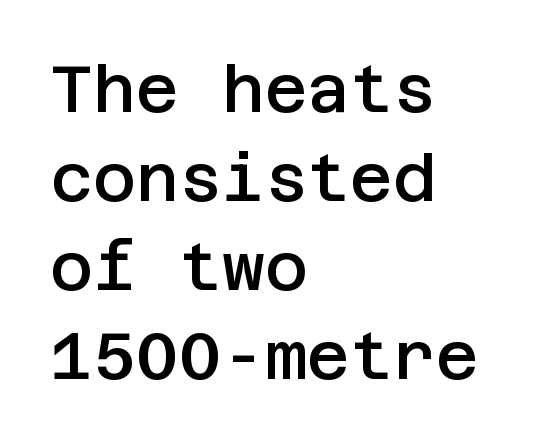
Q: Is the text bold? A: Semi-bold.
Q: Is the text italic (slanted)? A: No, it is upright.
Q: Is the typeface a serif or a sans-serif typeface? A: Sans-serif.
Q: Is the text underlined? A: No.
Q: How is the paragraph aligned? A: Left-aligned.
Q: Is the spacing between letters normal or unusually wide? A: Normal.
Q: Is the spacing between lines tight, normal or loose? A: Normal.
Q: Width (condensed, normal, or wide)? A: Normal.
Q: Stroke contrast? A: Low.
Q: x-height? A: Large.
